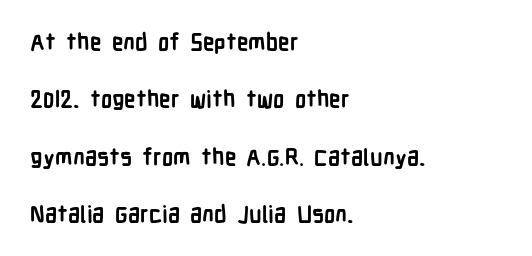
The image shows 23 px bold type, upright; set left-aligned, loose line spacing (2.49x), normal letter spacing, not underlined.
